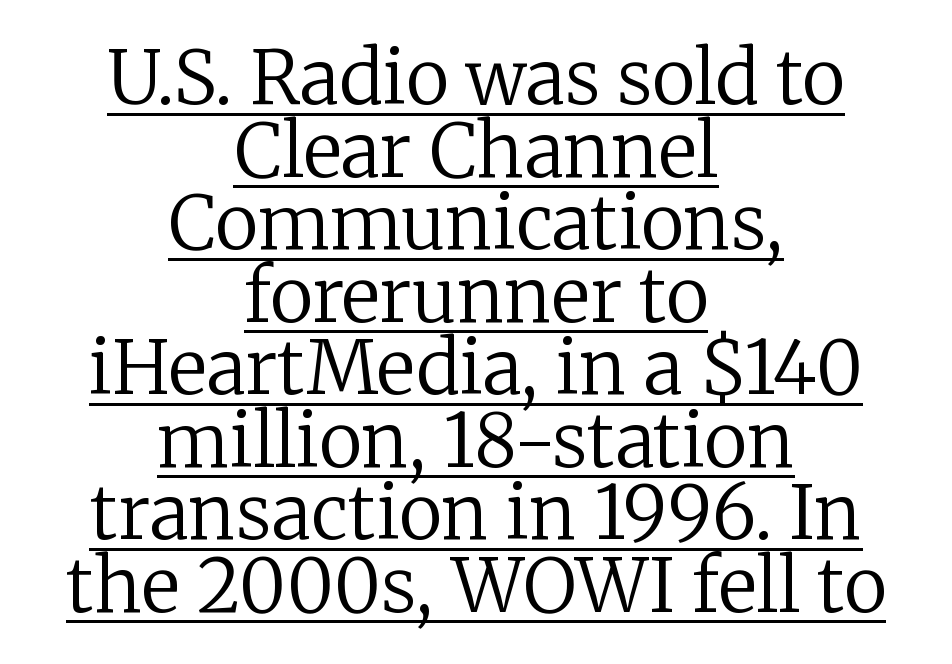
Q: Is the text bold? A: No.
Q: Is the text italic (slanted)? A: No, it is upright.
Q: Is the typeface a serif or a sans-serif typeface? A: Serif.
Q: Is the text underlined? A: Yes.
Q: How is the paragraph aligned? A: Centered.
Q: Is the spacing between letters normal or unusually wide? A: Normal.
Q: Is the spacing between lines tight, normal or loose? A: Tight.
Q: Width (condensed, normal, or wide)? A: Normal.
Q: Stroke contrast? A: Low.
Q: x-height? A: Medium.
Q: Monospaced? A: No.
